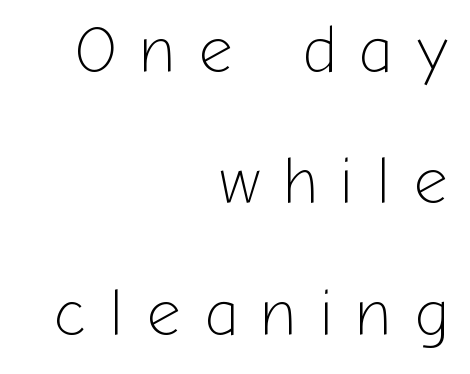
Q: Is the text bold? A: No.
Q: Is the text italic (slanted)? A: No, it is upright.
Q: Is the typeface a serif or a sans-serif typeface? A: Sans-serif.
Q: Is the text underlined? A: No.
Q: How is the paragraph aligned? A: Right-aligned.
Q: Is the spacing between letters normal or unusually wide? A: Unusually wide.
Q: Is the spacing between lines tight, normal or loose? A: Loose.
Q: Width (condensed, normal, or wide)? A: Normal.
Q: Stroke contrast? A: Low.
Q: x-height? A: Medium.
Q: Monospaced? A: No.
